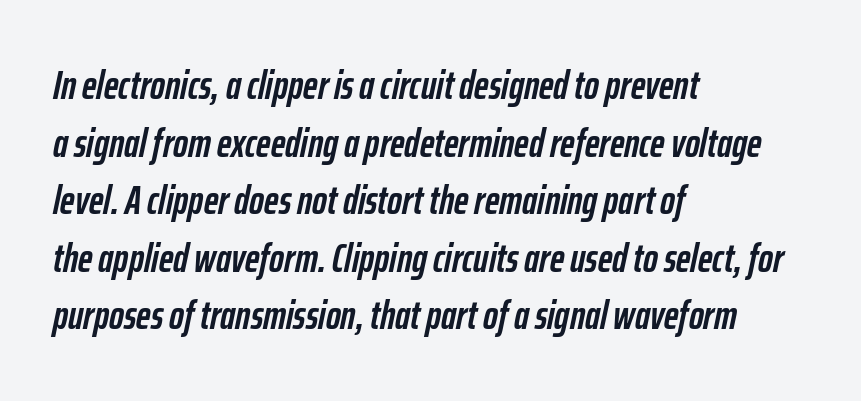
Every letter is thick-stroked: bold, no question. Does extra space separate the letters? No, they use regular spacing. This sample has the flowing, uneven cadence of proportional lettering. Slanted lettering throughout.
